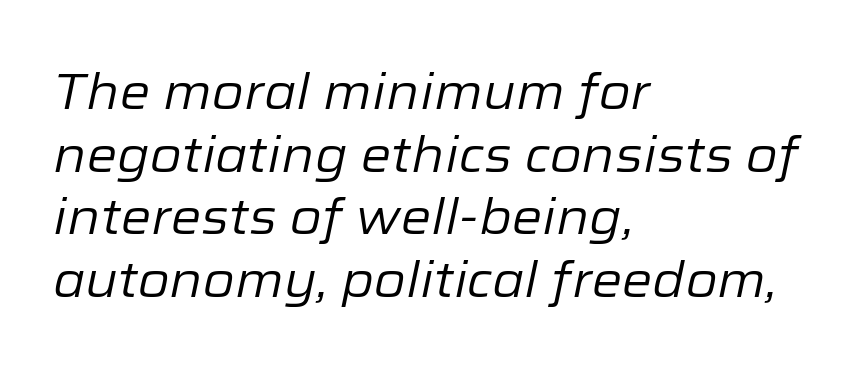
{"italic": "yes", "lean": "right", "slant_degrees": 12, "bold": "no", "weight": "regular", "width": "normal", "stroke_contrast": "low", "x_height": "medium", "monospaced": "no", "underline": "no", "align": "left", "line_spacing": "normal", "line_spacing_ratio": 1.28, "letter_spacing": "normal", "letter_spacing_em": 0.0, "glyph_px": 49}
